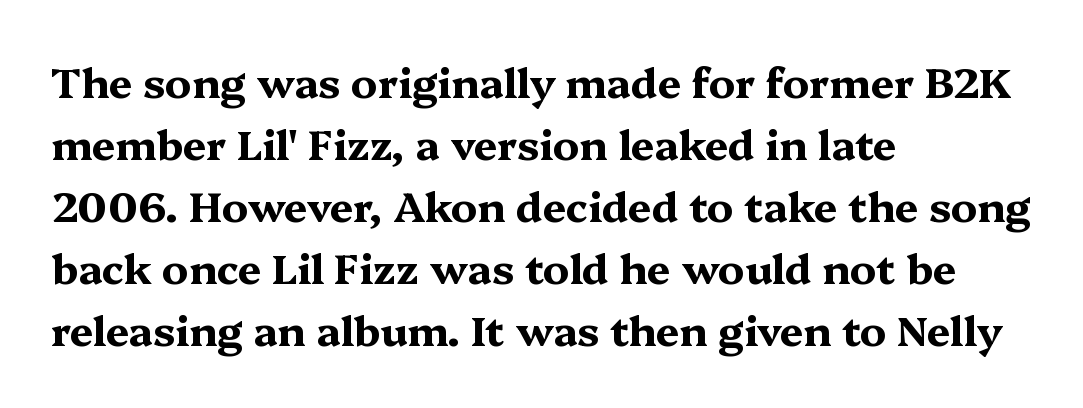
{"serif": "yes", "italic": "no", "bold": "yes", "weight": "bold", "width": "wide", "stroke_contrast": "medium", "x_height": "medium", "monospaced": "no", "underline": "no", "align": "left", "line_spacing": "normal", "line_spacing_ratio": 1.51, "letter_spacing": "normal", "letter_spacing_em": 0.0, "glyph_px": 41}
